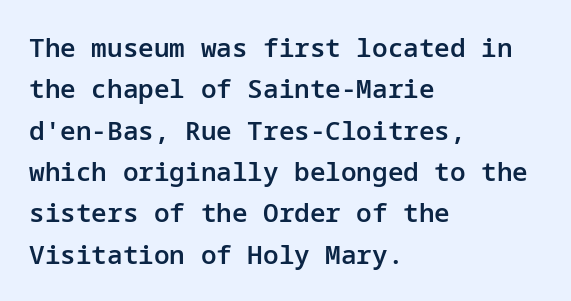
Q: Is the text bold? A: Semi-bold.
Q: Is the text italic (slanted)? A: No, it is upright.
Q: Is the text underlined? A: No.
Q: How is the paragraph aligned? A: Left-aligned.
Q: Is the spacing between letters normal or unusually wide? A: Normal.
Q: Is the spacing between lines tight, normal or loose? A: Normal.
